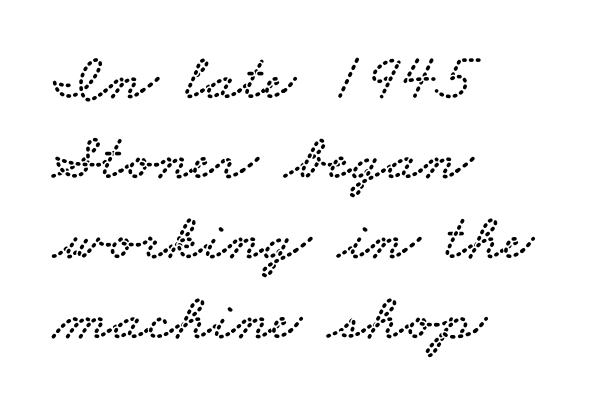
{"serif": "yes", "width": "wide", "stroke_contrast": "low", "x_height": "small", "monospaced": "no", "underline": "no", "align": "left", "line_spacing_ratio": 1.21, "letter_spacing": "normal", "letter_spacing_em": 0.0, "glyph_px": 66}
